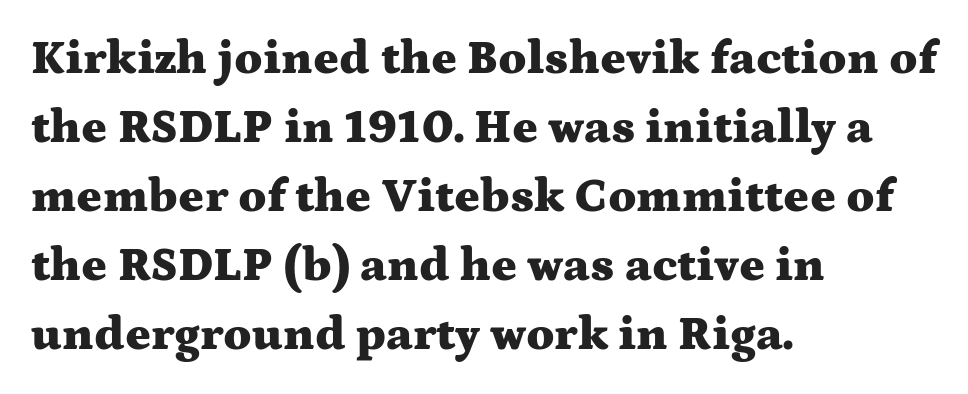
{"serif": "yes", "italic": "no", "bold": "yes", "weight": "heavy", "width": "wide", "stroke_contrast": "medium", "x_height": "medium", "monospaced": "no", "underline": "no", "align": "left", "line_spacing": "normal", "line_spacing_ratio": 1.44, "letter_spacing": "normal", "letter_spacing_em": 0.0, "glyph_px": 48}
